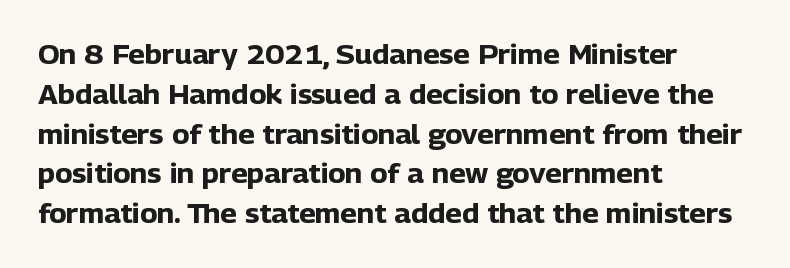
Plenty of ink on the page — the face is bold. Vertical spacing — default. Descenders hang freely into open space. All the whitespace from short lines collects on the right. This rendering leaves character spacing at its baseline value. Do the letters lean? They stand straight.
